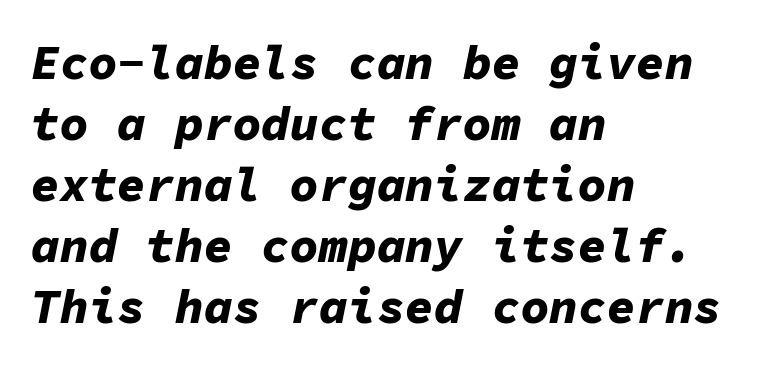
{"italic": "yes", "lean": "right", "slant_degrees": 11, "bold": "yes", "weight": "bold", "width": "normal", "stroke_contrast": "low", "x_height": "medium", "monospaced": "yes", "underline": "no", "align": "left", "line_spacing": "normal", "line_spacing_ratio": 1.27, "letter_spacing": "normal", "letter_spacing_em": 0.0, "glyph_px": 48}
